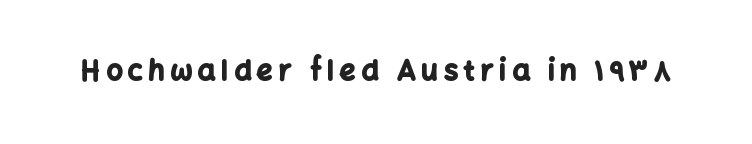
Bold? Absolutely — the strokes are thick and heavy. Substantial extra tracking has been applied to these lines. Observe the absence of serifs on each vertical stroke in this sample. Do the letters lean? They stand straight. Underline: absent.
